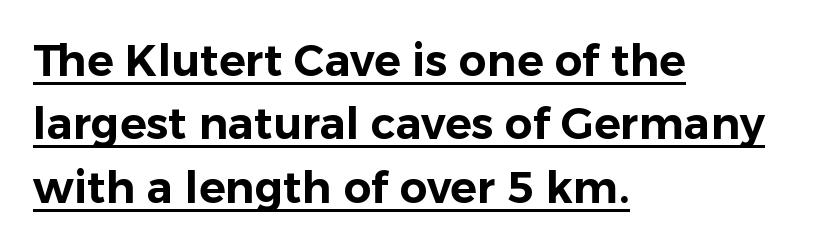
{"serif": "no", "italic": "no", "width": "normal", "stroke_contrast": "low", "x_height": "medium", "monospaced": "no", "underline": "yes", "align": "left", "line_spacing": "normal", "line_spacing_ratio": 1.44, "letter_spacing": "normal", "letter_spacing_em": 0.0, "glyph_px": 44}
